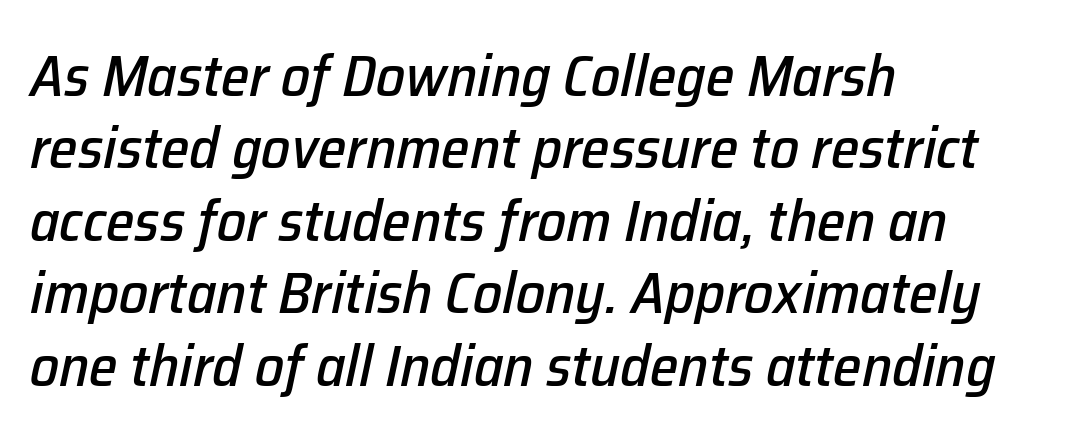
The image shows 58 px text type, italic (leaning right); set left-aligned, normal line spacing (1.25x), normal letter spacing, not underlined; low stroke contrast and a medium x-height.
